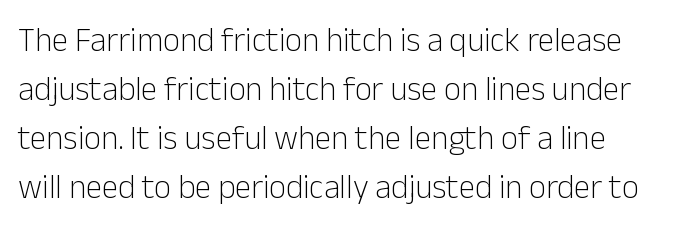
{"serif": "no", "italic": "no", "bold": "no", "weight": "light", "width": "normal", "stroke_contrast": "low", "x_height": "medium", "monospaced": "no", "underline": "no", "align": "left", "line_spacing": "normal", "line_spacing_ratio": 1.48, "letter_spacing": "normal", "letter_spacing_em": 0.0, "glyph_px": 33}
